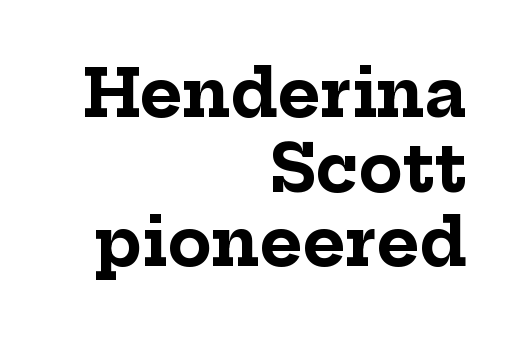
{"serif": "yes", "italic": "no", "bold": "yes", "weight": "bold", "width": "normal", "stroke_contrast": "low", "x_height": "medium", "monospaced": "no", "underline": "no", "align": "right", "line_spacing": "tight", "line_spacing_ratio": 1.15, "letter_spacing": "normal", "letter_spacing_em": 0.0, "glyph_px": 65}
